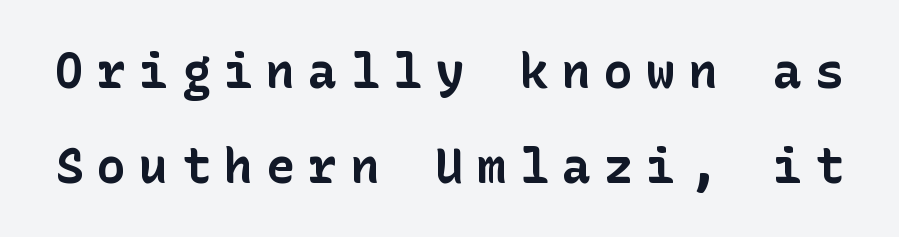
The image shows 48 px bold sans-serif type, upright; set loose line spacing (1.97x), unusually wide letter spacing (+0.28 em), not underlined; low stroke contrast and a medium x-height.
